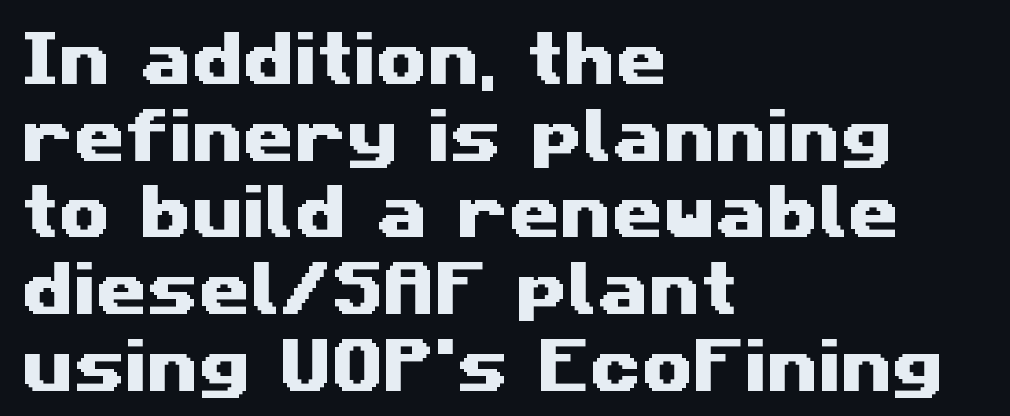
Q: Is the typeface a serif or a sans-serif typeface? A: Sans-serif.
Q: Is the text underlined? A: No.
Q: How is the paragraph aligned? A: Left-aligned.
Q: Is the spacing between letters normal or unusually wide? A: Normal.
Q: Is the spacing between lines tight, normal or loose? A: Normal.
Q: Width (condensed, normal, or wide)? A: Wide.
Q: Stroke contrast? A: Medium.
Q: x-height? A: Medium.
Q: Monospaced? A: No.
